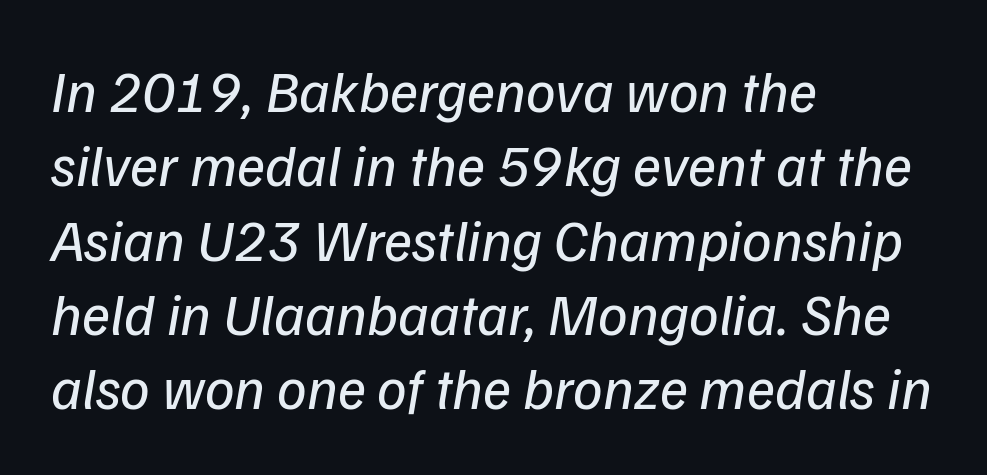
Q: Is the text bold? A: No.
Q: Is the text italic (slanted)? A: Yes, it leans right by about 9 degrees.
Q: Is the text underlined? A: No.
Q: How is the paragraph aligned? A: Left-aligned.
Q: Is the spacing between letters normal or unusually wide? A: Normal.
Q: Is the spacing between lines tight, normal or loose? A: Normal.
Q: Width (condensed, normal, or wide)? A: Normal.
Q: Stroke contrast? A: Low.
Q: x-height? A: Medium.
Q: Monospaced? A: No.
